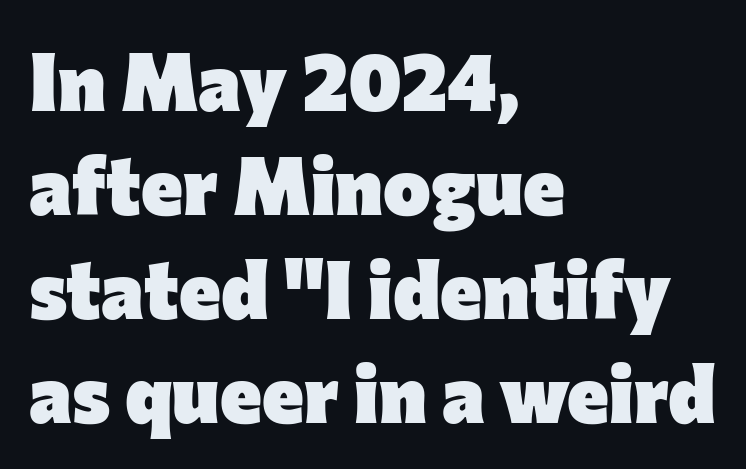
Vertical strokes here are truly vertical. Teacher's note: observe the even left margin — that is flush-left alignment. Any mark beneath the type? The region is blank. Vertical spacing — default. Note the varied advance widths — an 'i' is clearly narrower than an 'm'.
